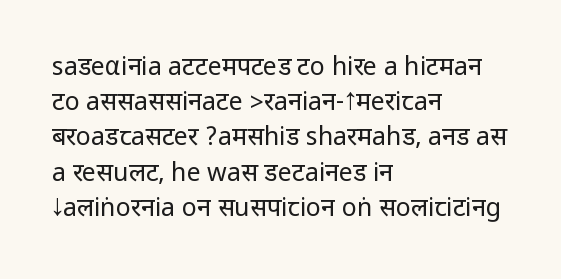
Weight: not bold — regular or lighter. Summary of vertical rhythm: regular, with standard interline spacing. Italic? Not at all — the glyphs are vertical. Words appear dense and cohesive because spacing is normal. Glance below the letters and you will spot only blank space.
